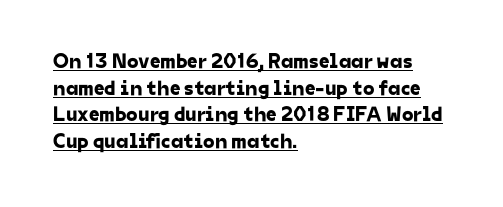
{"underline": "yes", "align": "left", "line_spacing": "normal", "line_spacing_ratio": 1.27, "letter_spacing": "normal", "letter_spacing_em": 0.0, "glyph_px": 21}
